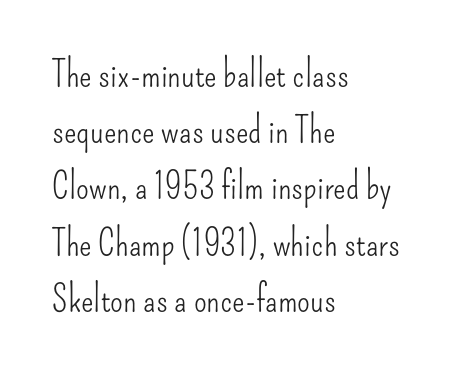
The image shows 37 px light, condensed sans-serif type, upright; set left-aligned, normal line spacing (1.52x), normal letter spacing, not underlined; low stroke contrast and a small x-height.
